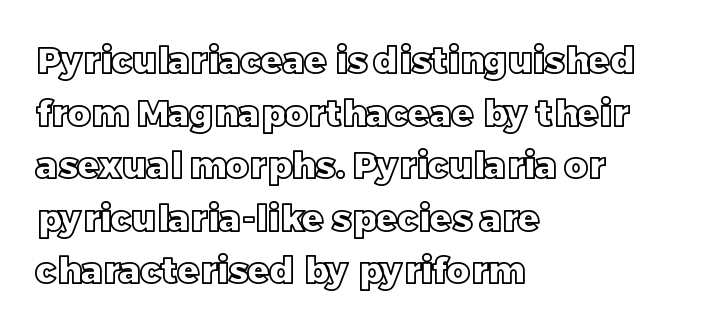
The image shows 36 px text type, upright; set left-aligned, normal line spacing (1.46x), normal letter spacing, not underlined; a large x-height.
